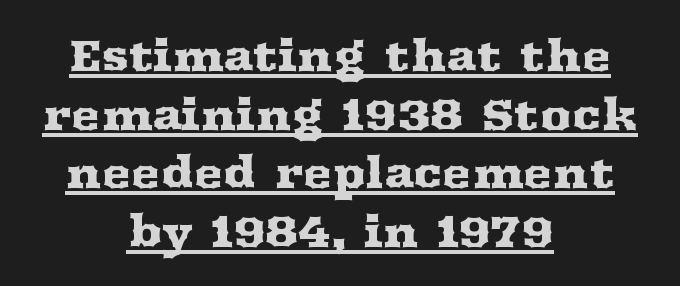
{"serif": "yes", "italic": "no", "width": "wide", "stroke_contrast": "medium", "x_height": "medium", "monospaced": "no", "underline": "yes", "align": "center", "line_spacing": "normal", "line_spacing_ratio": 1.33, "letter_spacing": "normal", "letter_spacing_em": 0.0, "glyph_px": 44}
